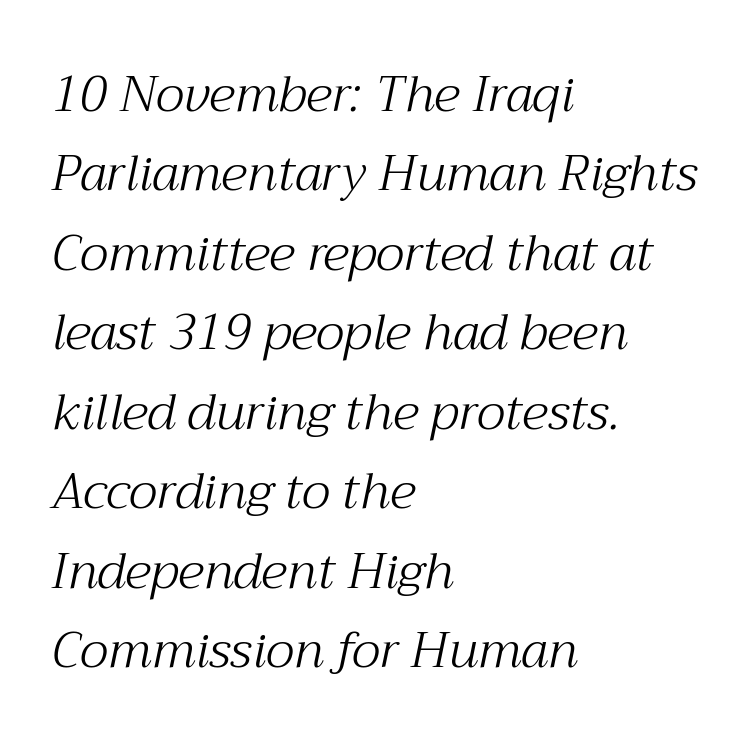
Q: Is the text bold? A: No.
Q: Is the text italic (slanted)? A: Yes, it leans right by about 12 degrees.
Q: Is the typeface a serif or a sans-serif typeface? A: Serif.
Q: Is the text underlined? A: No.
Q: How is the paragraph aligned? A: Left-aligned.
Q: Is the spacing between letters normal or unusually wide? A: Normal.
Q: Is the spacing between lines tight, normal or loose? A: Normal.
Q: Width (condensed, normal, or wide)? A: Normal.
Q: Stroke contrast? A: Medium.
Q: x-height? A: Medium.
Q: Monospaced? A: No.
